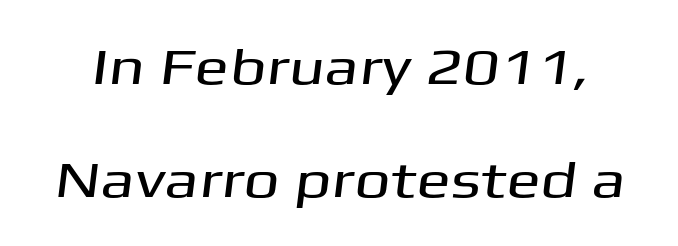
{"serif": "no", "width": "wide", "stroke_contrast": "medium", "x_height": "medium", "monospaced": "no", "underline": "no", "line_spacing": "loose", "line_spacing_ratio": 2.22, "letter_spacing": "normal", "letter_spacing_em": 0.0, "glyph_px": 51}
